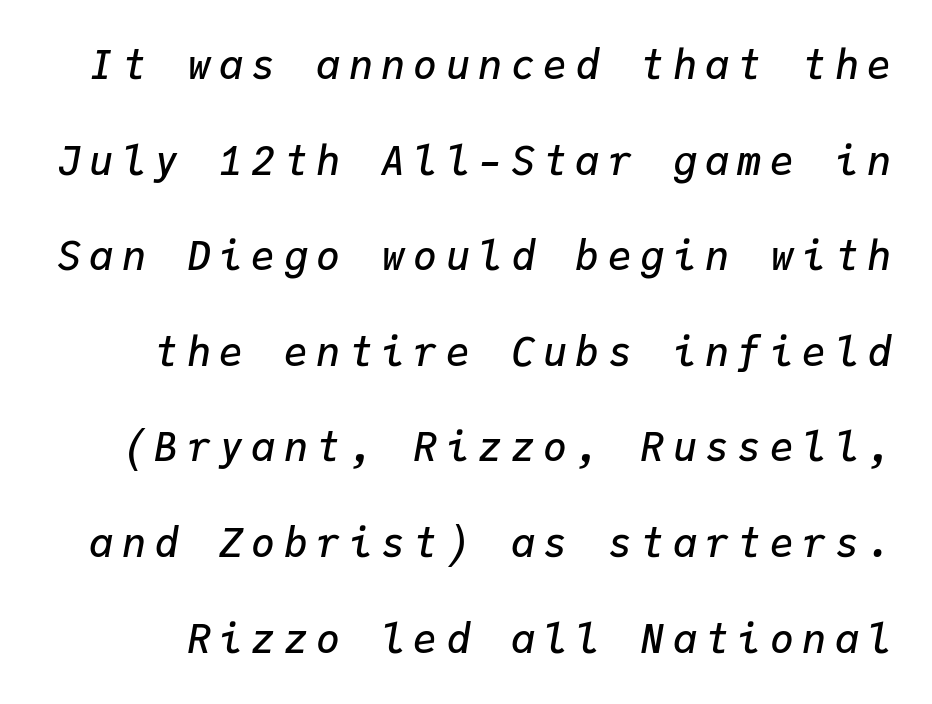
The foot of each line stays bare and open. The text carries the slant typical of an italic or oblique font. This block would shrink considerably if given ordinary leading; it's expanded now. What weight is shown? A semibold, between regular and bold.
